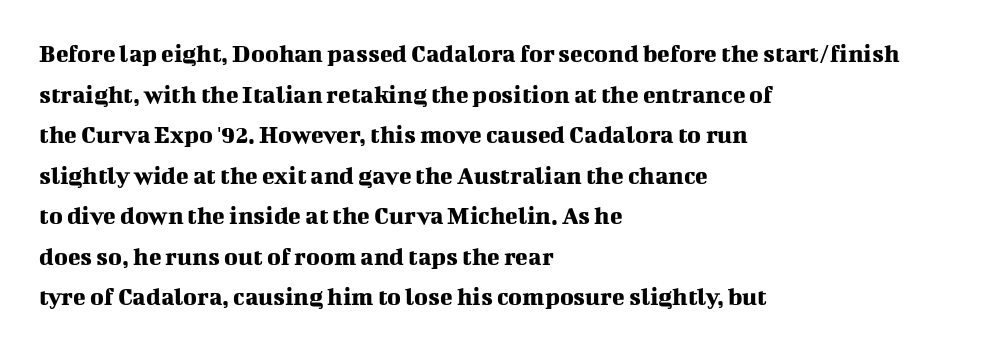
{"italic": "no", "underline": "no", "align": "left", "line_spacing": "normal", "line_spacing_ratio": 1.56, "letter_spacing": "normal", "letter_spacing_em": 0.0, "glyph_px": 26}
